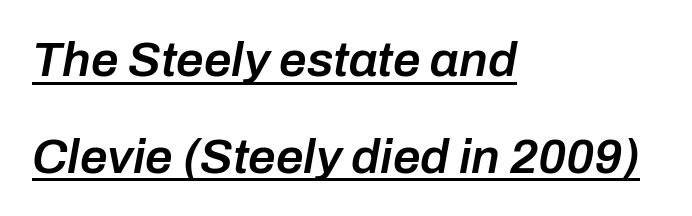
Q: Is the text bold? A: Semi-bold.
Q: Is the text italic (slanted)? A: Yes, it leans right by about 10 degrees.
Q: Is the text underlined? A: Yes.
Q: How is the paragraph aligned? A: Left-aligned.
Q: Is the spacing between letters normal or unusually wide? A: Normal.
Q: Is the spacing between lines tight, normal or loose? A: Loose.
Q: Width (condensed, normal, or wide)? A: Normal.
Q: Stroke contrast? A: Low.
Q: x-height? A: Medium.
Q: Monospaced? A: No.
